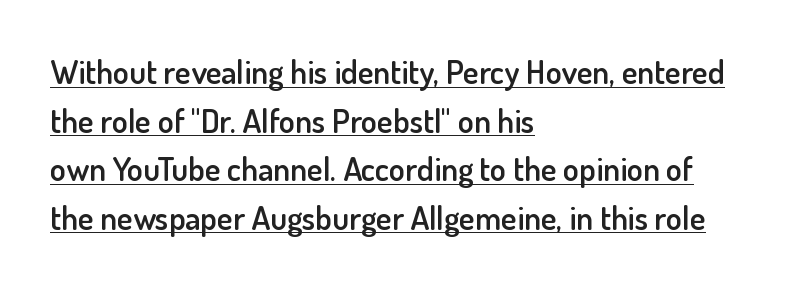
The image shows 33 px semibold sans-serif type, upright; set left-aligned, normal line spacing (1.47x), normal letter spacing, underlined; low stroke contrast and a small x-height.
